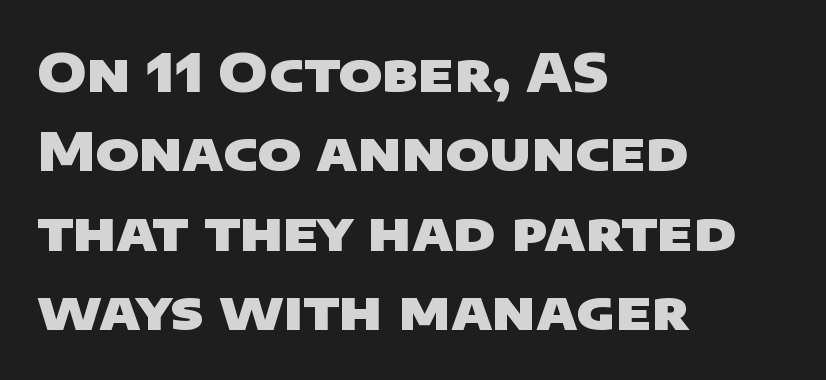
{"serif": "no", "bold": "yes", "weight": "heavy", "width": "wide", "stroke_contrast": "low", "x_height": "large", "monospaced": "no", "underline": "no", "align": "left", "line_spacing": "normal", "line_spacing_ratio": 1.5, "letter_spacing": "normal", "letter_spacing_em": 0.0, "glyph_px": 53}
